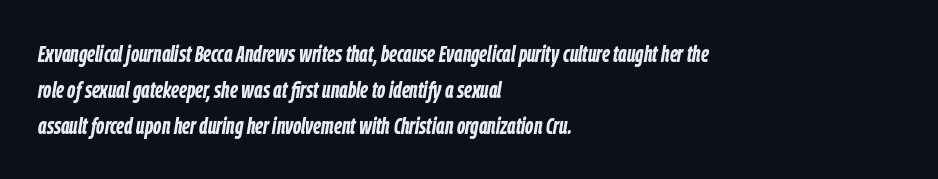
Q: Is the text bold? A: Yes.
Q: Is the text italic (slanted)? A: Yes, it leans right by about 9 degrees.
Q: Is the text underlined? A: No.
Q: How is the paragraph aligned? A: Left-aligned.
Q: Is the spacing between letters normal or unusually wide? A: Normal.
Q: Is the spacing between lines tight, normal or loose? A: Normal.
